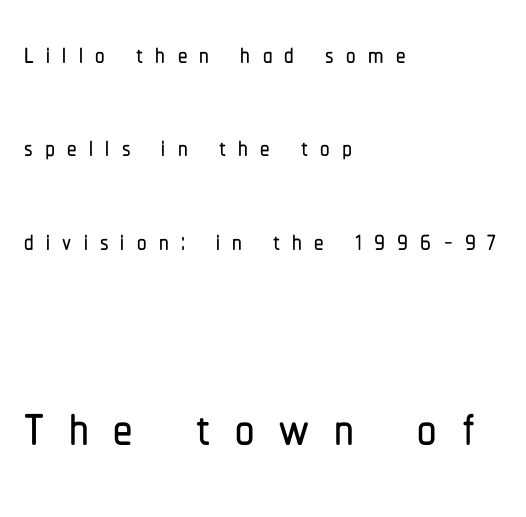
Q: Is the text italic (slanted)? A: No, it is upright.
Q: Is the typeface a serif or a sans-serif typeface? A: Sans-serif.
Q: Is the text underlined? A: No.
Q: How is the paragraph aligned? A: Left-aligned.
Q: Is the spacing between letters normal or unusually wide? A: Unusually wide.
Q: Is the spacing between lines tight, normal or loose? A: Loose.
Q: Which block of text is set in a larger size, the first (top) or the second (bottom)? A: The second (bottom) one.
Q: Width (condensed, normal, or wide)? A: Condensed.
Q: Stroke contrast? A: Low.
Q: x-height? A: Medium.
Q: Monospaced? A: No.
